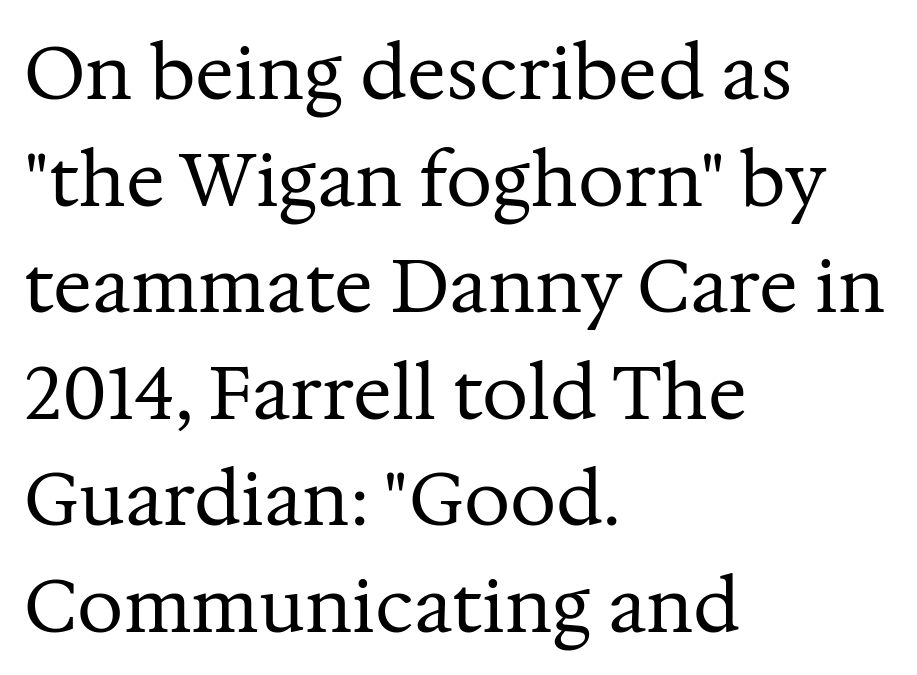
{"serif": "yes", "italic": "no", "bold": "no", "weight": "regular", "width": "normal", "stroke_contrast": "medium", "x_height": "medium", "monospaced": "no", "underline": "no", "align": "left", "line_spacing": "normal", "line_spacing_ratio": 1.46, "letter_spacing": "normal", "letter_spacing_em": 0.0, "glyph_px": 73}
